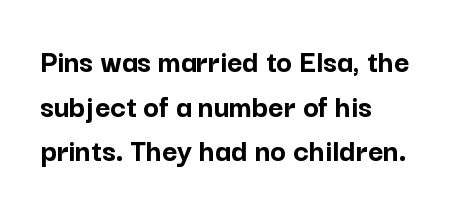
{"serif": "no", "italic": "no", "bold": "yes", "weight": "semibold", "width": "normal", "stroke_contrast": "low", "x_height": "medium", "monospaced": "no", "underline": "no", "align": "left", "line_spacing": "normal", "line_spacing_ratio": 1.35, "letter_spacing": "normal", "letter_spacing_em": 0.0, "glyph_px": 33}
